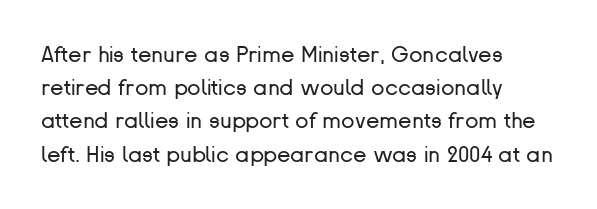
Tall strokes in this sample are plumb rather than angled. Weight: regular or lighter. Tracking value appears to be zero — textbook default spacing. The passage shown stacks its lines at a standard gap. The lines in this sample share a left origin and differ only in where they stop. Anything drawn beneath the words? Only blank space.
